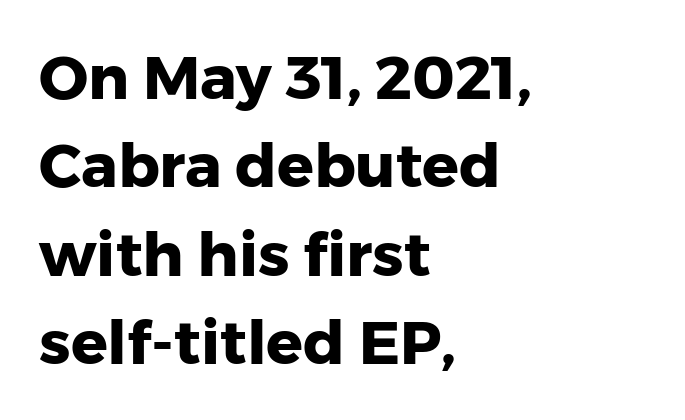
The image shows 61 px heavy sans-serif type, upright; set left-aligned, normal line spacing (1.45x), normal letter spacing, not underlined; low stroke contrast and a medium x-height.
